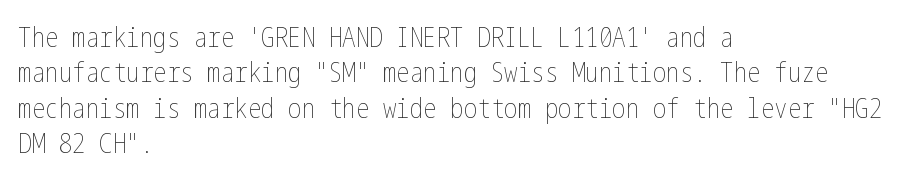
Line beginnings align vertically; line endings do not. The typography opts for an upright posture over an oblique one. Baseline-to-baseline distance is the conventional proportion of letter height. The characters are drawn with everyday or finer stroke widths. Here the glyphs are tracked normally, forming tight word shapes.
